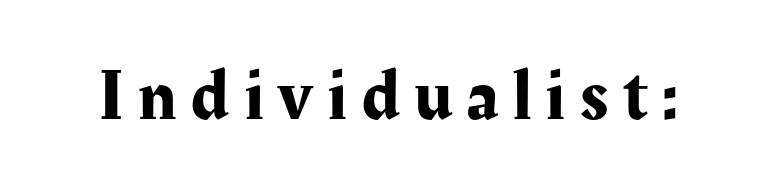
{"serif": "yes", "italic": "no", "width": "normal", "stroke_contrast": "medium", "x_height": "medium", "monospaced": "no", "underline": "no", "letter_spacing": "wide", "letter_spacing_em": 0.2, "glyph_px": 73}
